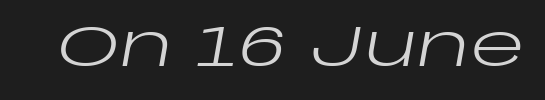
The image shows 57 px regular-weight, wide type, italic (leaning right); set normal letter spacing, not underlined; low stroke contrast and a large x-height.
